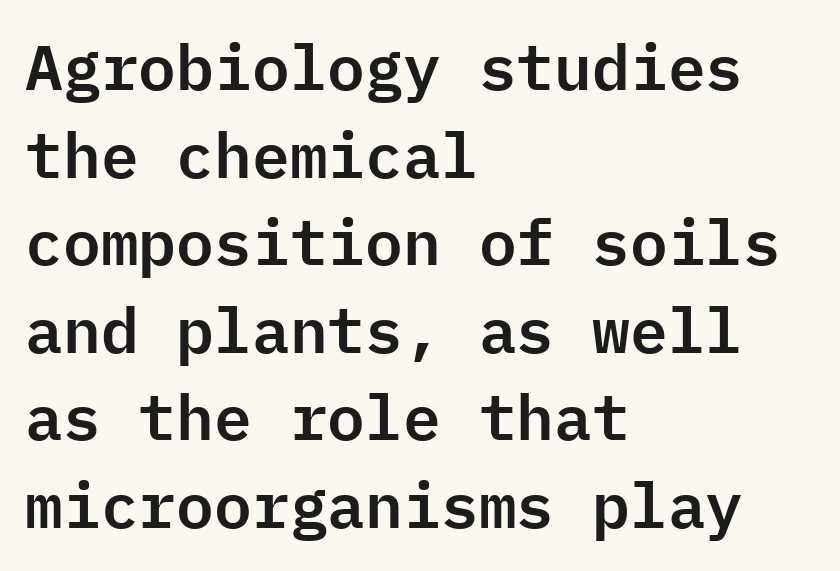
Q: Is the text italic (slanted)? A: No, it is upright.
Q: Is the typeface a serif or a sans-serif typeface? A: Sans-serif.
Q: Is the text underlined? A: No.
Q: How is the paragraph aligned? A: Left-aligned.
Q: Is the spacing between letters normal or unusually wide? A: Normal.
Q: Is the spacing between lines tight, normal or loose? A: Normal.
Q: Width (condensed, normal, or wide)? A: Normal.
Q: Stroke contrast? A: Low.
Q: x-height? A: Medium.
Q: Monospaced? A: Yes.
